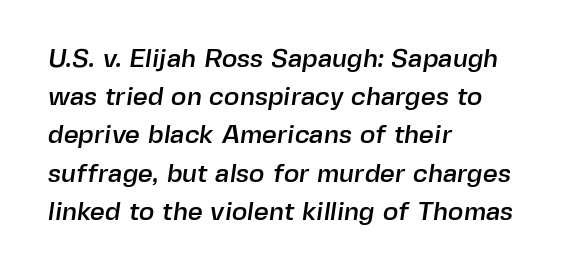
Q: Is the text underlined? A: No.
Q: How is the paragraph aligned? A: Left-aligned.
Q: Is the spacing between letters normal or unusually wide? A: Normal.
Q: Is the spacing between lines tight, normal or loose? A: Normal.
